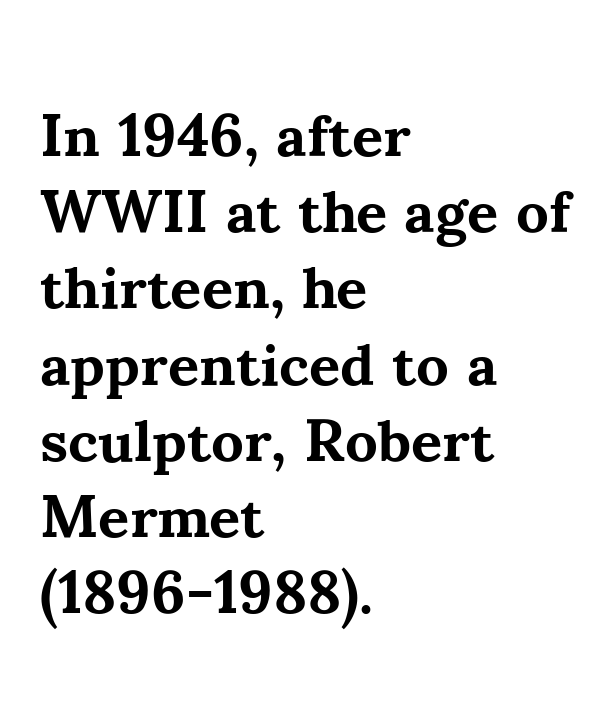
Q: Is the text bold? A: Yes.
Q: Is the text italic (slanted)? A: No, it is upright.
Q: Is the typeface a serif or a sans-serif typeface? A: Serif.
Q: Is the text underlined? A: No.
Q: How is the paragraph aligned? A: Left-aligned.
Q: Is the spacing between letters normal or unusually wide? A: Normal.
Q: Is the spacing between lines tight, normal or loose? A: Normal.
Q: Width (condensed, normal, or wide)? A: Normal.
Q: Stroke contrast? A: Medium.
Q: x-height? A: Small.
Q: Monospaced? A: No.
